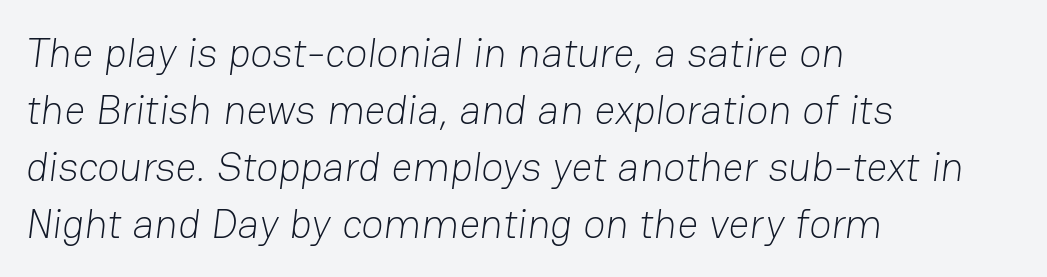
Q: Is the text bold? A: No.
Q: Is the typeface a serif or a sans-serif typeface? A: Sans-serif.
Q: Is the text underlined? A: No.
Q: How is the paragraph aligned? A: Left-aligned.
Q: Is the spacing between letters normal or unusually wide? A: Normal.
Q: Is the spacing between lines tight, normal or loose? A: Normal.
Q: Width (condensed, normal, or wide)? A: Normal.
Q: Stroke contrast? A: Low.
Q: x-height? A: Medium.
Q: Monospaced? A: No.
